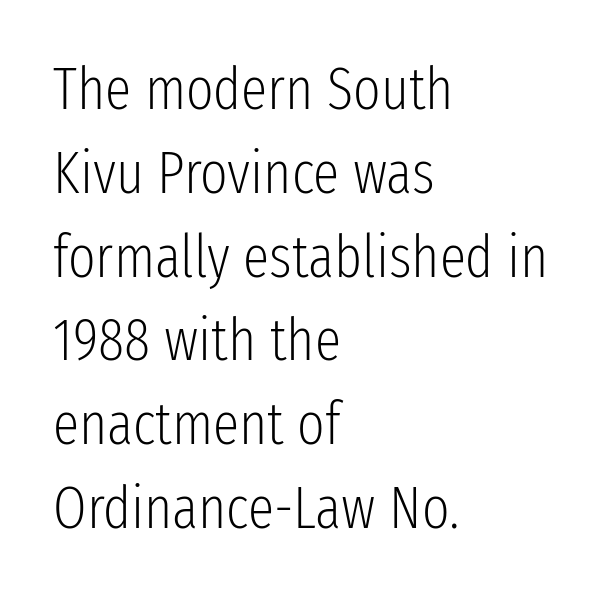
Serif or sans? Sans — the stroke terminals are bare. The letters advance in unequal steps, a hallmark of proportional type. Quick note: not italic, upright. Is there much room between lines? A standard amount, neither cramped nor airy.
